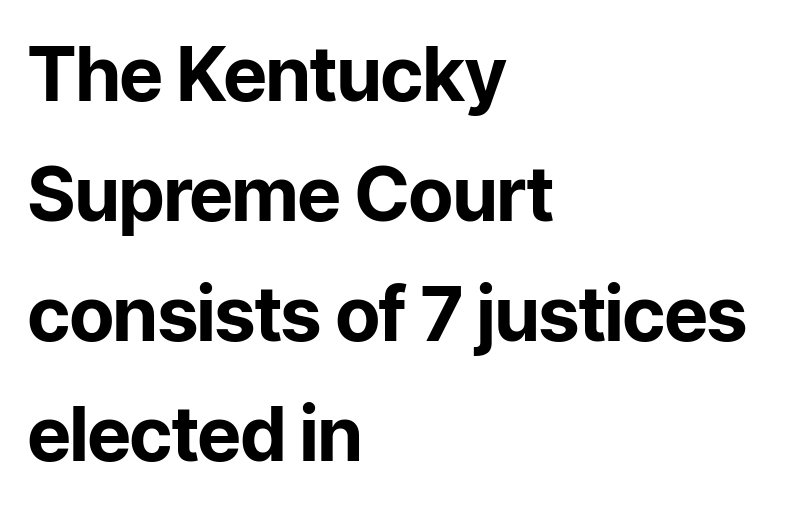
The image shows 75 px bold sans-serif type, upright; set left-aligned, normal line spacing (1.6x), normal letter spacing, not underlined; low stroke contrast and a medium x-height.
